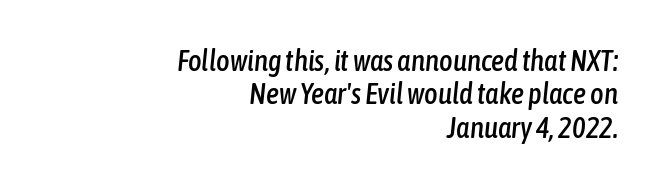
The image shows 29 px condensed type, italic (leaning right); set right-aligned, tight line spacing (1.15x), normal letter spacing, not underlined; low stroke contrast and a medium x-height.
